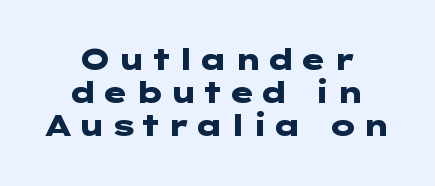
The image shows 29 px heavy, wide sans-serif type, upright; set centered, tight line spacing (1.14x), not underlined; low stroke contrast and a medium x-height.
